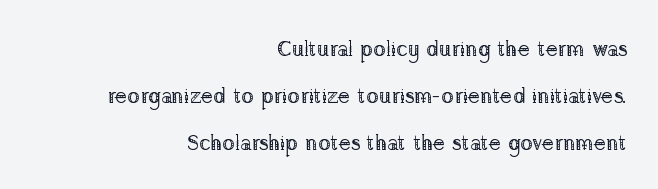
Q: Is the text bold? A: No.
Q: Is the text italic (slanted)? A: No, it is upright.
Q: Is the text underlined? A: No.
Q: How is the paragraph aligned? A: Right-aligned.
Q: Is the spacing between letters normal or unusually wide? A: Normal.
Q: Is the spacing between lines tight, normal or loose? A: Loose.
